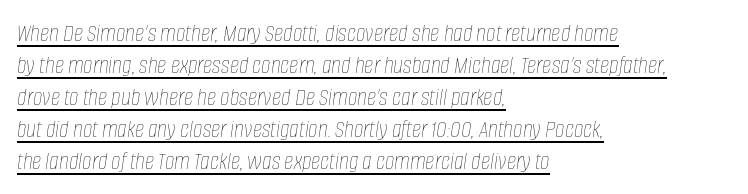
The image shows 26 px text type, italic (leaning right); set left-aligned, line spacing 1.23x, normal letter spacing, underlined.
